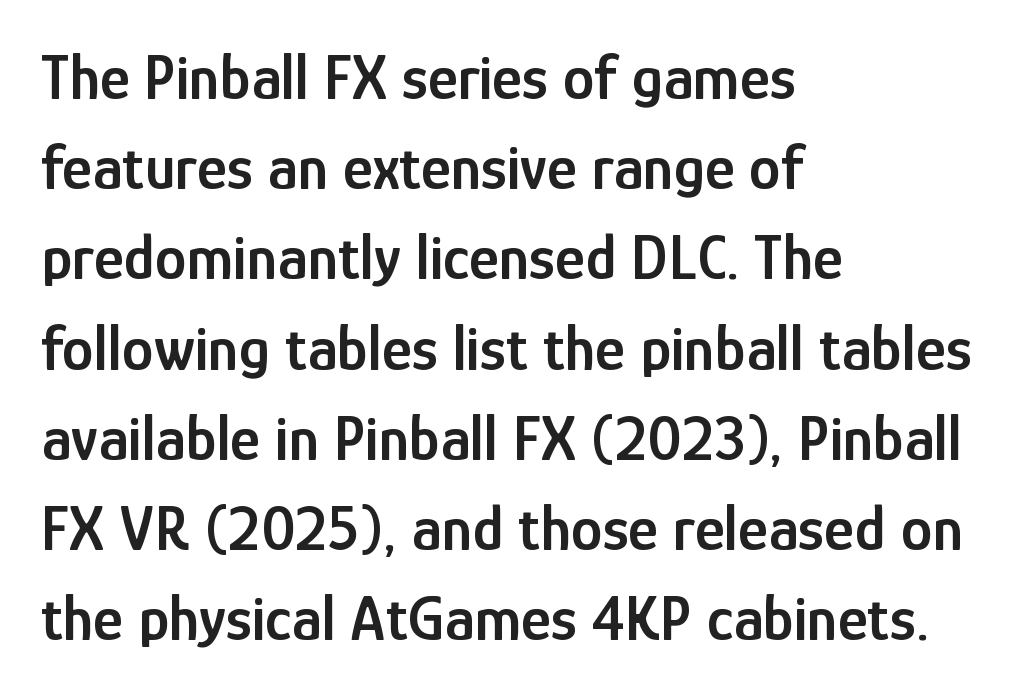
The image shows 64 px semibold, condensed sans-serif type, upright; set left-aligned, normal line spacing (1.41x), normal letter spacing, not underlined; low stroke contrast and a medium x-height.
